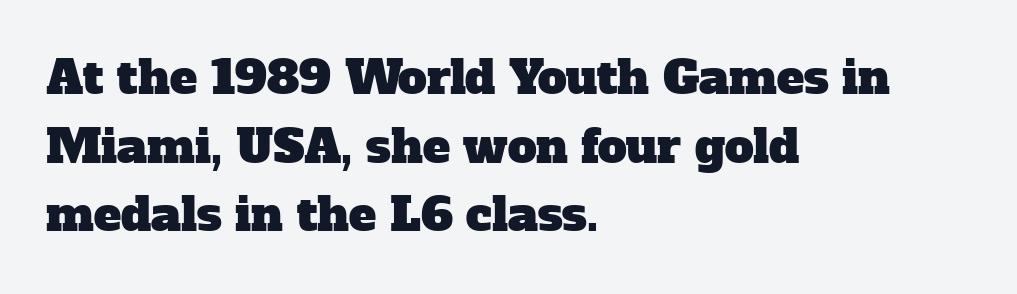
The image shows 46 px serif type; set left-aligned, normal line spacing (1.49x), normal letter spacing, not underlined; low stroke contrast and a medium x-height.
